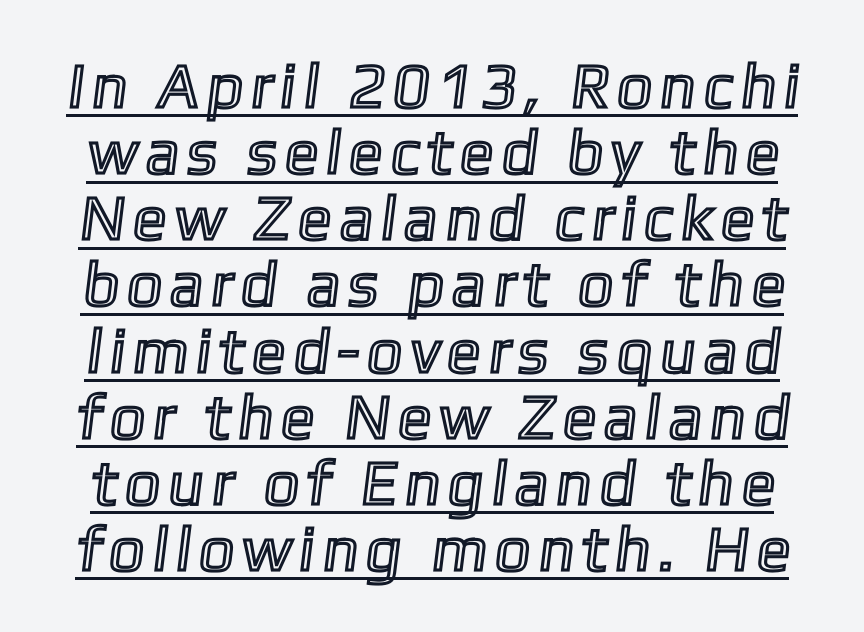
The image shows 63 px text type; set tight line spacing (1.05x), underlined; a medium x-height.
